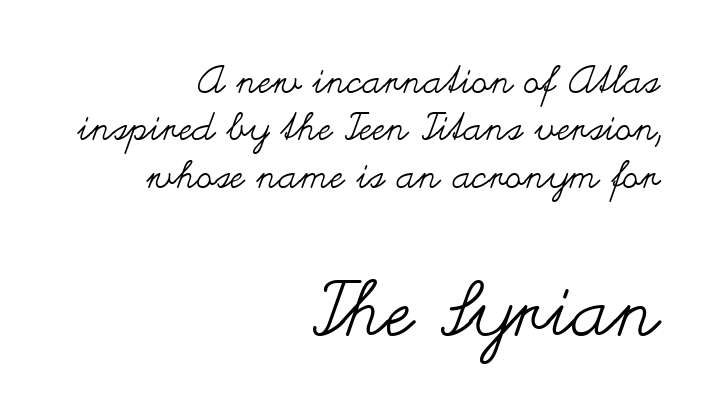
{"bold": "no", "weight": "regular", "width": "wide", "stroke_contrast": "medium", "x_height": "small", "monospaced": "no", "underline": "no", "align": "right", "line_spacing": "normal", "line_spacing_ratio": 1.25, "letter_spacing": "normal", "letter_spacing_em": 0.0, "larger_block": "second", "size_ratio": 2.0, "glyph_px": 76}
